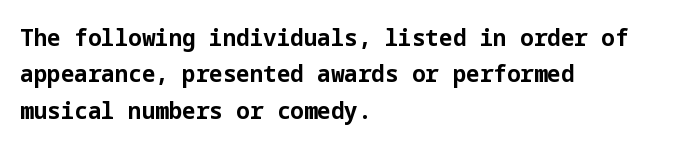
{"italic": "no", "bold": "yes", "underline": "no", "align": "left", "line_spacing": "normal", "line_spacing_ratio": 1.52, "letter_spacing": "normal", "letter_spacing_em": 0.0, "glyph_px": 24}
